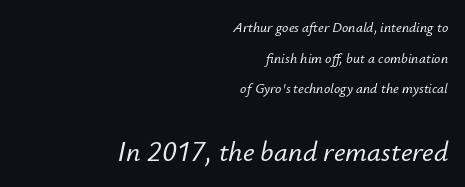
The image shows 28 px text type, italic (leaning right); set right-aligned, loose line spacing (2.18x), normal letter spacing, not underlined; the second (bottom) block is 2.0x larger; low stroke contrast and a small x-height.
